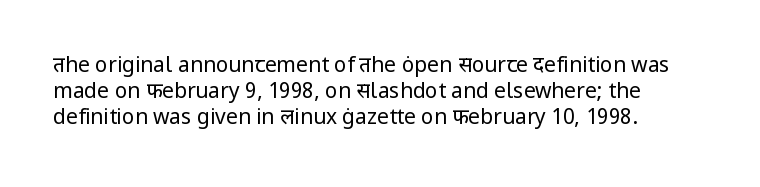
Q: Is the text bold? A: No.
Q: Is the text italic (slanted)? A: No, it is upright.
Q: Is the text underlined? A: No.
Q: How is the paragraph aligned? A: Left-aligned.
Q: Is the spacing between letters normal or unusually wide? A: Normal.
Q: Is the spacing between lines tight, normal or loose? A: Normal.
